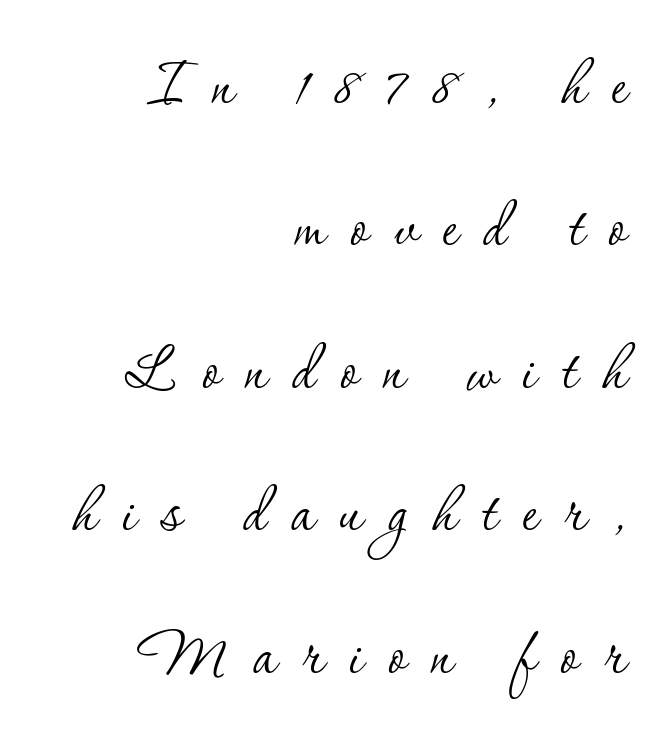
Substantial extra tracking has been applied to these lines. The text was rendered using a seriffed face with decorative stroke endings. The paragraph has a hard right edge and a soft left edge. You could not count columns in this text — the font is proportionally spaced.
